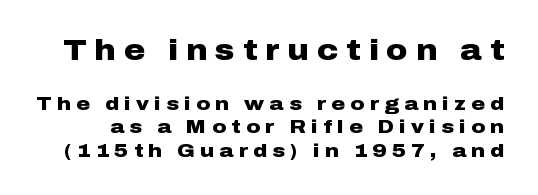
The letters stand upright; this is a roman face. The gaps between neighbouring characters are conspicuously large. Size contrast runs from large at the top to small at the bottom. The rendering shows plain stroke endings on the letterforms — a sans-serif design.
